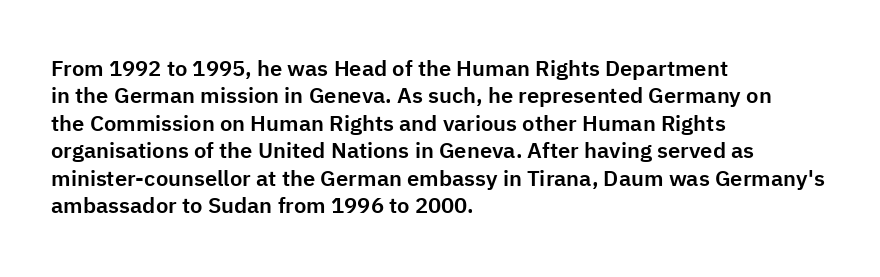
{"italic": "no", "underline": "no", "align": "left", "line_spacing": "normal", "line_spacing_ratio": 1.25, "letter_spacing": "normal", "letter_spacing_em": 0.0, "glyph_px": 22}
